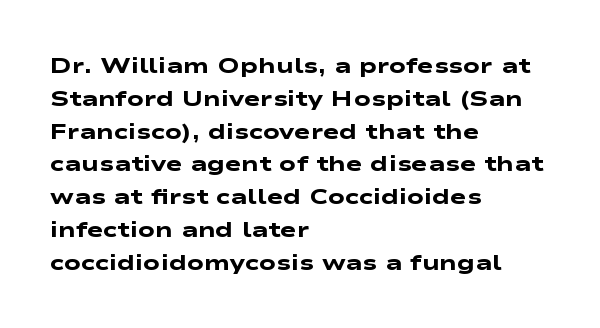
Q: Is the text bold? A: Yes.
Q: Is the text underlined? A: No.
Q: How is the paragraph aligned? A: Left-aligned.
Q: Is the spacing between letters normal or unusually wide? A: Normal.
Q: Is the spacing between lines tight, normal or loose? A: Normal.
